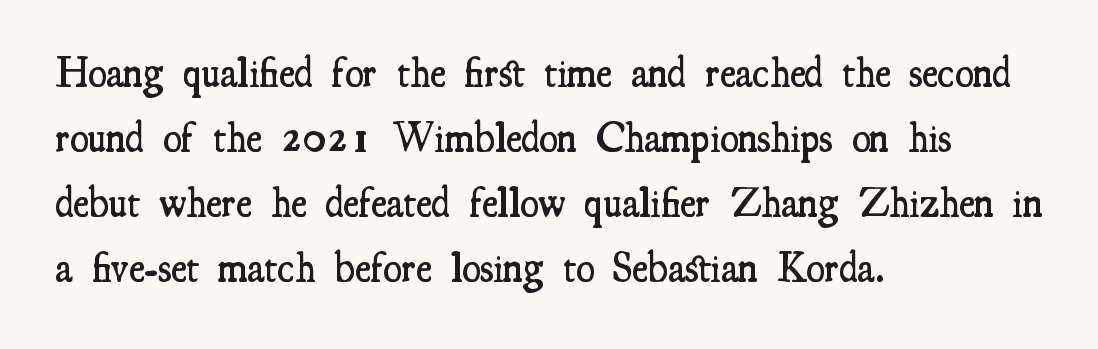
The image shows 42 px semibold, condensed serif type, upright; set left-aligned, normal line spacing (1.55x), normal letter spacing, not underlined; medium stroke contrast and a small x-height.
